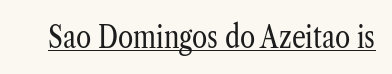
The image shows 31 px regular-weight, condensed serif type, upright; set normal letter spacing, underlined; low stroke contrast and a medium x-height.
